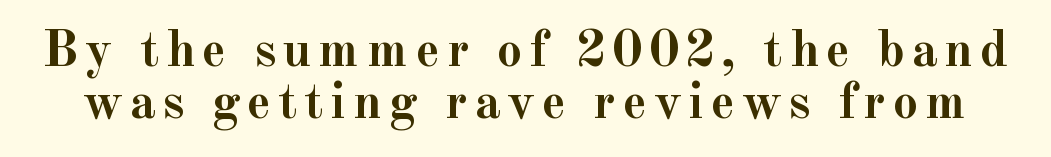
Q: Is the text bold? A: Yes.
Q: Is the text italic (slanted)? A: No, it is upright.
Q: Is the typeface a serif or a sans-serif typeface? A: Serif.
Q: Is the text underlined? A: No.
Q: Is the spacing between lines tight, normal or loose? A: Tight.
Q: Width (condensed, normal, or wide)? A: Normal.
Q: x-height? A: Small.
Q: Monospaced? A: No.
